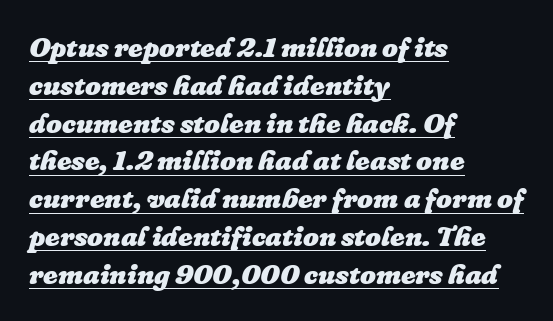
The image shows 28 px heavy type, italic (leaning right); set left-aligned, normal line spacing (1.35x), normal letter spacing, underlined; low stroke contrast and a medium x-height.
